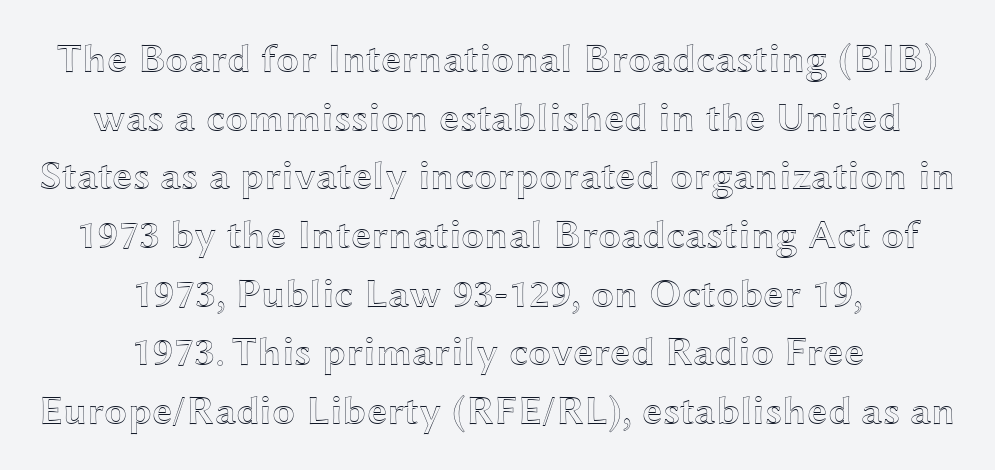
{"italic": "no", "width": "wide", "x_height": "medium", "monospaced": "no", "underline": "no", "align": "center", "line_spacing": "normal", "line_spacing_ratio": 1.43, "letter_spacing": "normal", "letter_spacing_em": 0.0, "glyph_px": 41}
